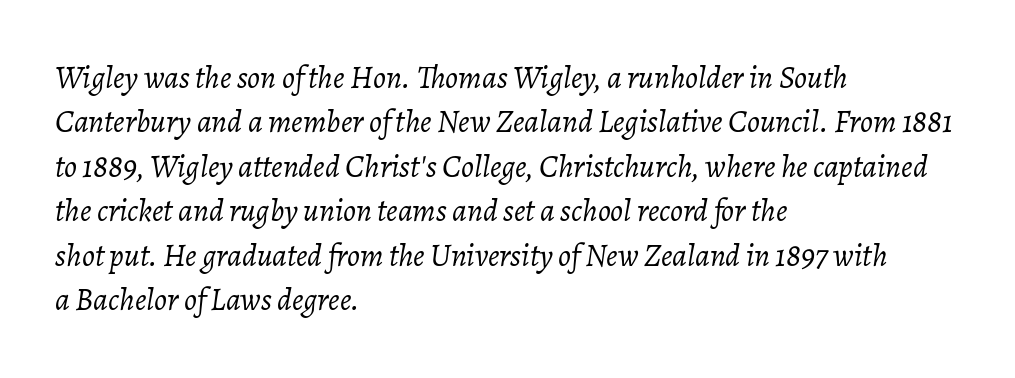
The image shows 32 px light type, italic (leaning right); set left-aligned, normal line spacing (1.39x), normal letter spacing, not underlined; low stroke contrast and a medium x-height.
